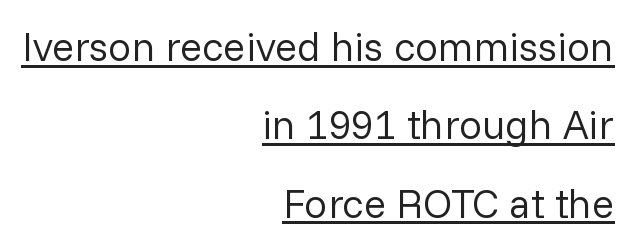
The image shows 41 px regular-weight sans-serif type, upright; set right-aligned, loose line spacing (1.91x), normal letter spacing, underlined; low stroke contrast and a medium x-height.
